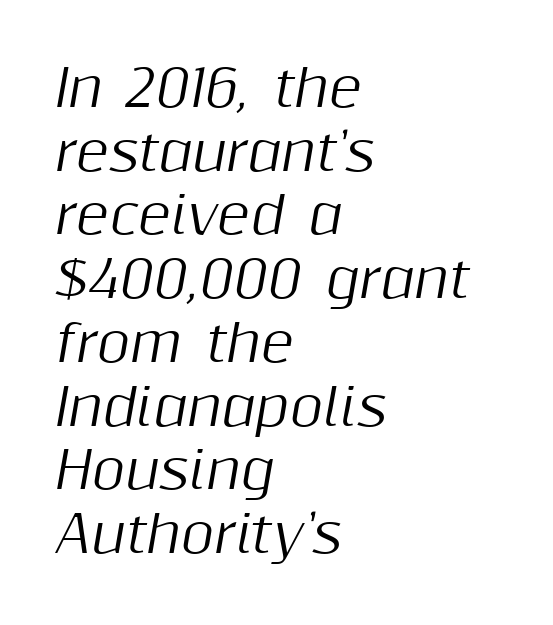
Q: Is the text italic (slanted)? A: Yes, it leans right by about 10 degrees.
Q: Is the text underlined? A: No.
Q: How is the paragraph aligned? A: Left-aligned.
Q: Is the spacing between letters normal or unusually wide? A: Normal.
Q: Is the spacing between lines tight, normal or loose? A: Normal.
Q: Width (condensed, normal, or wide)? A: Normal.
Q: Stroke contrast? A: Medium.
Q: x-height? A: Medium.
Q: Monospaced? A: No.
